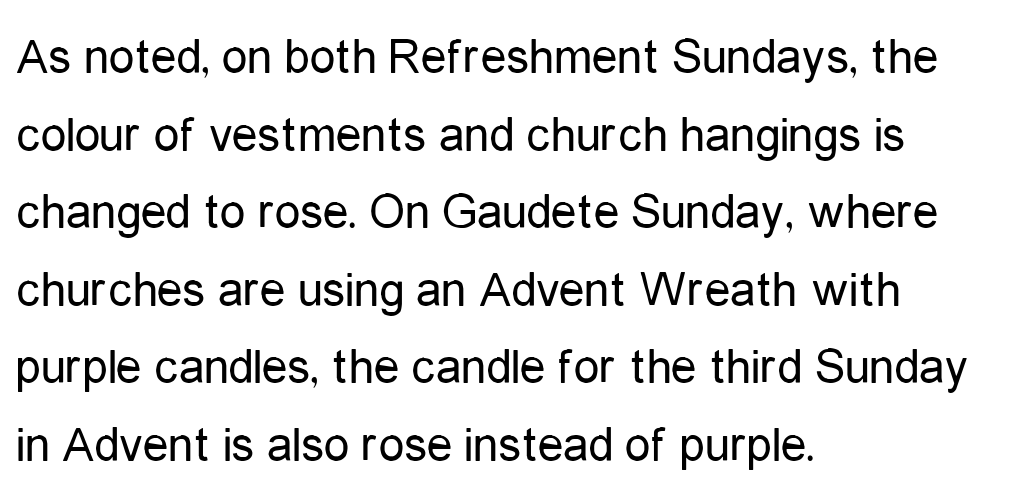
The image shows 51 px regular-weight, condensed sans-serif type, upright; set left-aligned, normal line spacing (1.52x), normal letter spacing, not underlined; low stroke contrast and a medium x-height.
